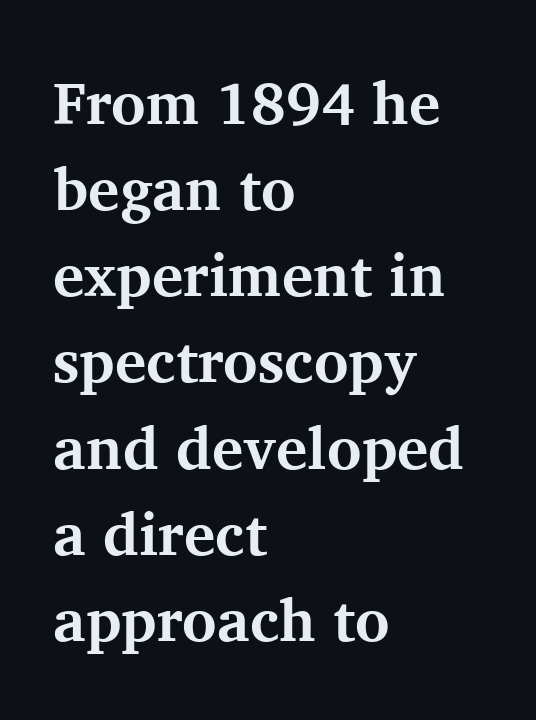
{"serif": "yes", "italic": "no", "bold": "yes", "weight": "bold", "width": "normal", "stroke_contrast": "medium", "x_height": "medium", "monospaced": "no", "underline": "no", "align": "left", "line_spacing": "normal", "line_spacing_ratio": 1.46, "letter_spacing": "normal", "letter_spacing_em": 0.0, "glyph_px": 59}
